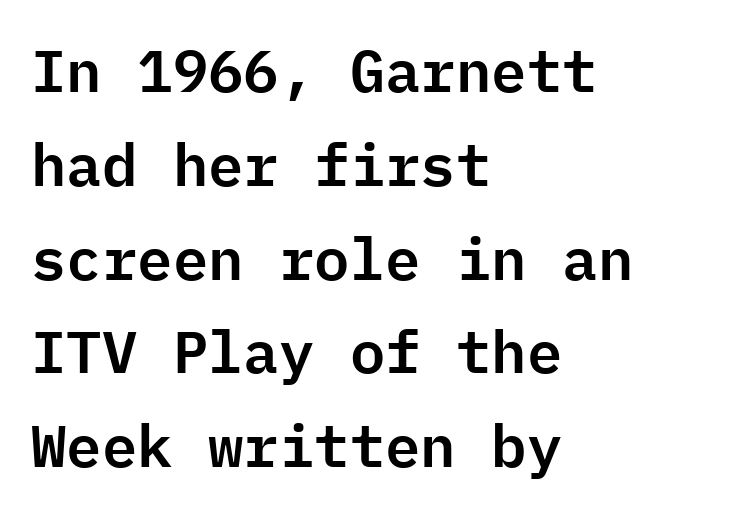
Q: Is the text italic (slanted)? A: No, it is upright.
Q: Is the typeface a serif or a sans-serif typeface? A: Sans-serif.
Q: Is the text underlined? A: No.
Q: How is the paragraph aligned? A: Left-aligned.
Q: Is the spacing between letters normal or unusually wide? A: Normal.
Q: Is the spacing between lines tight, normal or loose? A: Normal.
Q: Width (condensed, normal, or wide)? A: Normal.
Q: Stroke contrast? A: Low.
Q: x-height? A: Medium.
Q: Monospaced? A: Yes.
